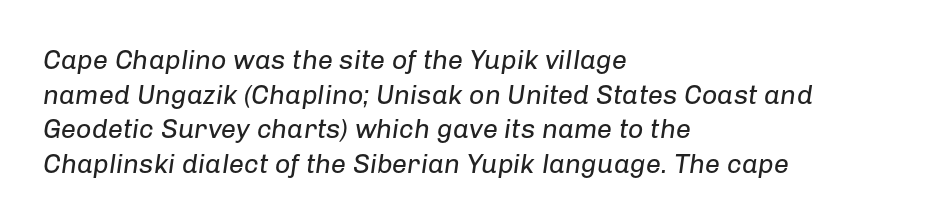
The image shows 27 px text type, italic (leaning right); set left-aligned, normal line spacing (1.28x), normal letter spacing, not underlined.
